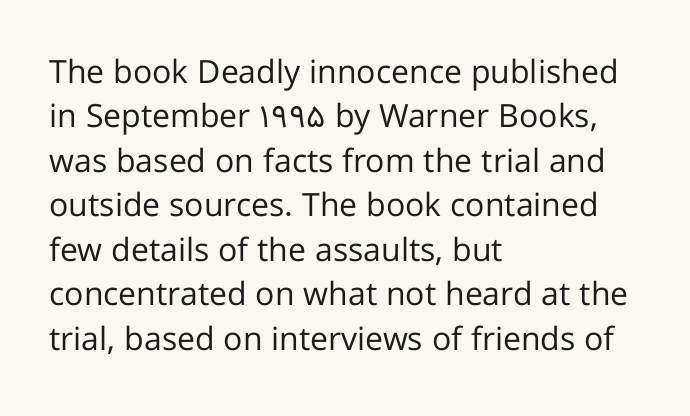
Line starts are locked; line ends wander. How are the letters spaced? Ordinarily, with no added tracking. On a weight scale, this lands at 450 or below. Upright lettering throughout. Are there feet on the stems? There aren't — it's a sans.
